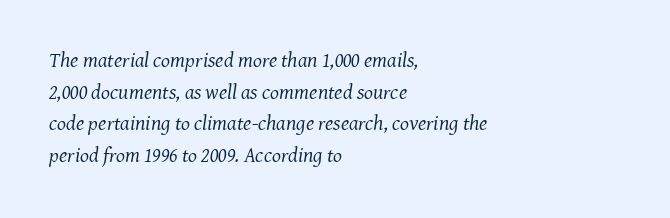
This block has exactly the height ordinary leading produces. Stems and bowls with no extra thickness — not bold. The gaps between neighbouring characters are ordinary and unremarkable. Left-aligned paragraph, ragged on the right. This rendering features lettering with no underline. If you drew a line through each stem, it would be angled.
